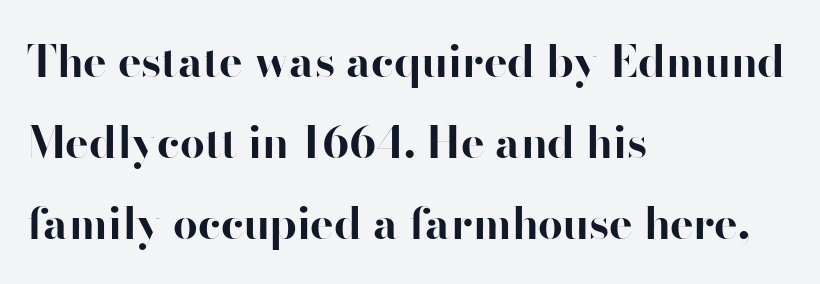
Honestly, the letter spacing is just normal — you wouldn't notice it. On the weight axis this lands at bold, roughly 700. Notice how the passage keeps a crisp vertical edge on the left only. Proportional: the letters do not fall into vertical columns. The baseline area is clear.
